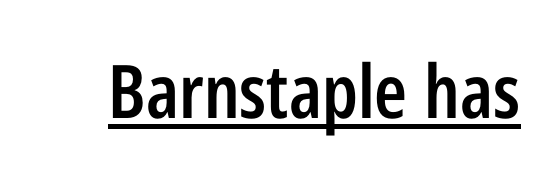
{"serif": "no", "italic": "no", "bold": "semi", "weight": "semibold", "width": "condensed", "stroke_contrast": "low", "x_height": "medium", "monospaced": "no", "underline": "yes", "letter_spacing": "normal", "letter_spacing_em": 0.0, "glyph_px": 74}
